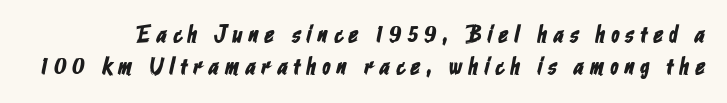
The image shows 24 px text type; set normal line spacing (1.35x), unusually wide letter spacing (+0.26 em), not underlined.
